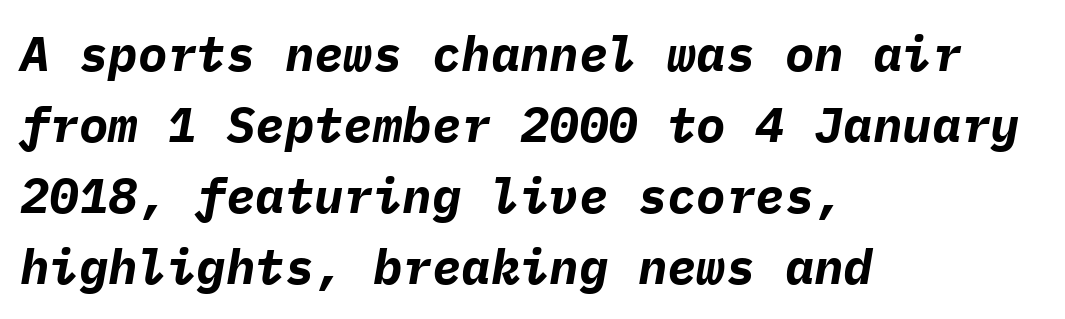
The image shows 49 px bold type, italic (leaning right), monospaced; set left-aligned, normal line spacing (1.45x), normal letter spacing, not underlined; low stroke contrast and a medium x-height.
